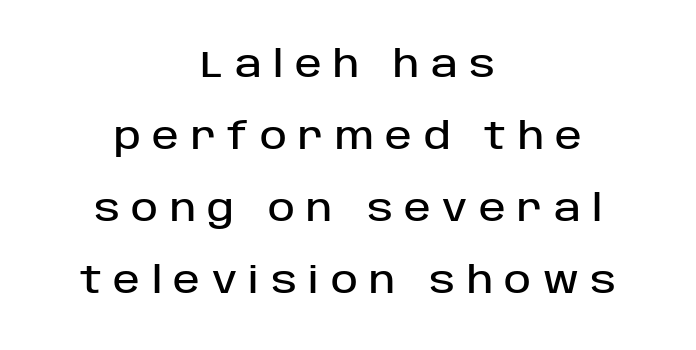
The passage is arranged like a title page — every line centered. Each letter keeps its own natural width here, so spacing adapts to shape. Compared with typical body copy, the letter spacing here is much looser. Successive baselines arrive slowly, with a big drop between each. Nobody drew a line under any word here. Posture: vertical.
